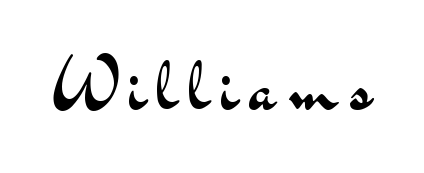
Q: Is the text bold? A: No.
Q: Is the text italic (slanted)? A: Yes.
Q: Is the typeface a serif or a sans-serif typeface? A: Sans-serif.
Q: Is the text underlined? A: No.
Q: Width (condensed, normal, or wide)? A: Wide.
Q: Stroke contrast? A: Medium.
Q: x-height? A: Small.
Q: Monospaced? A: No.
